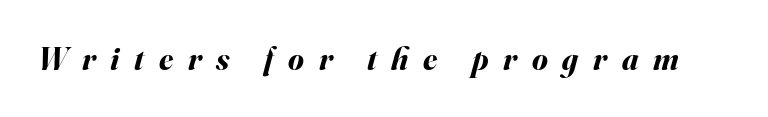
{"italic": "yes", "lean": "right", "slant_degrees": 16, "bold": "yes", "weight": "bold", "width": "normal", "stroke_contrast": "medium", "x_height": "small", "monospaced": "no", "underline": "no", "letter_spacing": "wide", "letter_spacing_em": 0.46, "glyph_px": 32}
